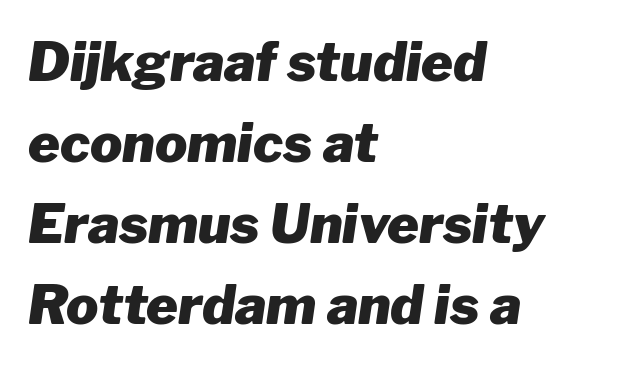
{"italic": "yes", "lean": "right", "slant_degrees": 8, "bold": "yes", "weight": "heavy", "width": "normal", "stroke_contrast": "low", "x_height": "medium", "monospaced": "no", "underline": "no", "align": "left", "line_spacing": "normal", "line_spacing_ratio": 1.5, "letter_spacing": "normal", "letter_spacing_em": 0.0, "glyph_px": 54}
